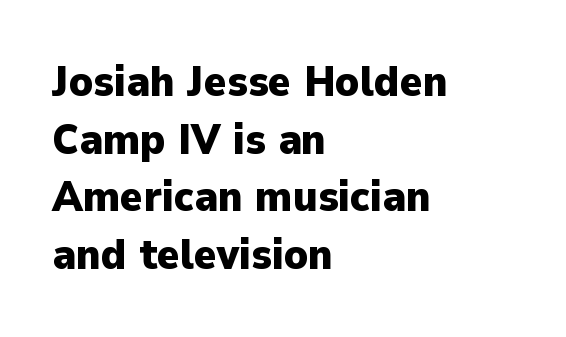
Q: Is the text bold? A: Yes.
Q: Is the text italic (slanted)? A: No, it is upright.
Q: Is the typeface a serif or a sans-serif typeface? A: Sans-serif.
Q: Is the text underlined? A: No.
Q: How is the paragraph aligned? A: Left-aligned.
Q: Is the spacing between letters normal or unusually wide? A: Normal.
Q: Is the spacing between lines tight, normal or loose? A: Normal.
Q: Width (condensed, normal, or wide)? A: Normal.
Q: Stroke contrast? A: Low.
Q: x-height? A: Medium.
Q: Monospaced? A: No.
